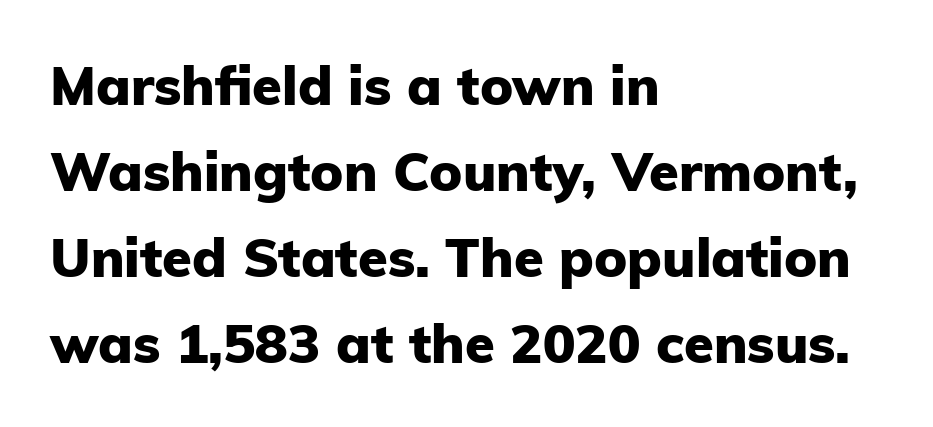
The image shows 54 px heavy sans-serif type, upright; set left-aligned, normal line spacing (1.59x), normal letter spacing, not underlined; low stroke contrast and a medium x-height.
